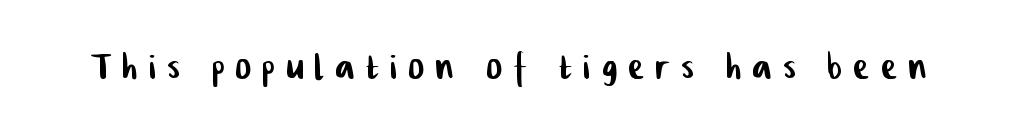
The image shows 47 px condensed sans-serif type; set unusually wide letter spacing (+0.25 em), not underlined; low stroke contrast and a medium x-height.
